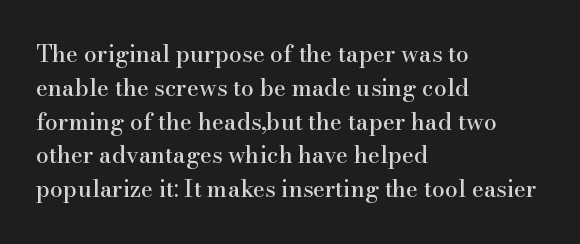
{"italic": "no", "underline": "no", "align": "left", "line_spacing": "normal", "line_spacing_ratio": 1.47, "letter_spacing": "normal", "letter_spacing_em": 0.0, "glyph_px": 23}
